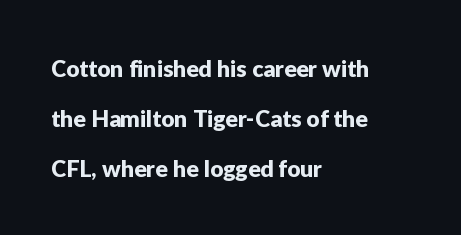
{"italic": "no", "underline": "no", "align": "left", "line_spacing": "loose", "line_spacing_ratio": 2.17, "letter_spacing": "normal", "letter_spacing_em": 0.0, "glyph_px": 23}
